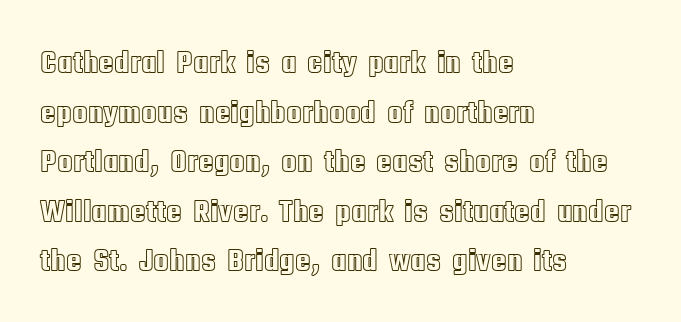
Underline: absent. Each new line begins a customary step beneath the previous one. Honestly, the letter spacing is just normal — you wouldn't notice it. Tall strokes in this sample are plumb rather than angled. Note the varied advance widths — an 'i' is clearly narrower than an 'm'.
